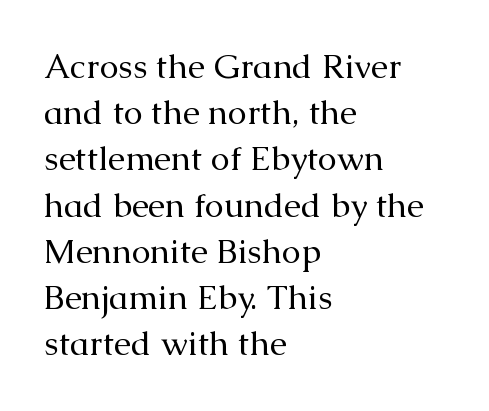
Q: Is the text bold? A: No.
Q: Is the text italic (slanted)? A: No, it is upright.
Q: Is the typeface a serif or a sans-serif typeface? A: Serif.
Q: Is the text underlined? A: No.
Q: How is the paragraph aligned? A: Left-aligned.
Q: Is the spacing between letters normal or unusually wide? A: Normal.
Q: Is the spacing between lines tight, normal or loose? A: Normal.
Q: Width (condensed, normal, or wide)? A: Normal.
Q: Stroke contrast? A: Medium.
Q: x-height? A: Medium.
Q: Monospaced? A: No.
